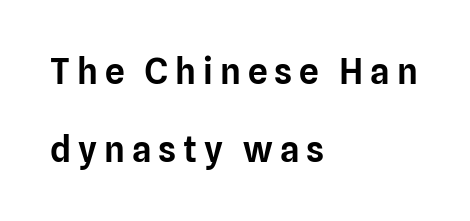
{"serif": "no", "italic": "no", "width": "normal", "stroke_contrast": "low", "x_height": "medium", "monospaced": "no", "underline": "no", "align": "left", "line_spacing": "loose", "line_spacing_ratio": 2.22, "letter_spacing": "wide", "letter_spacing_em": 0.2, "glyph_px": 35}
